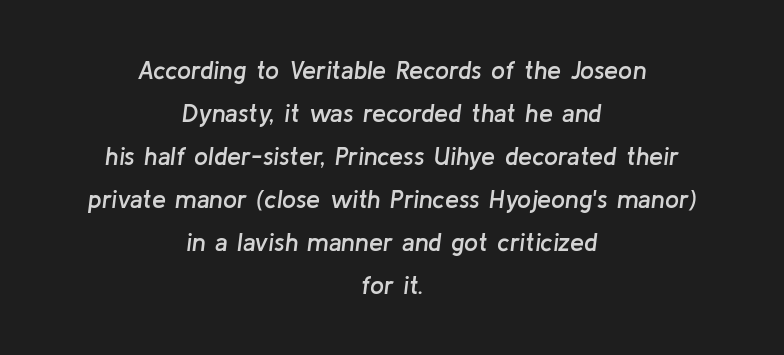
No extra tracking has been applied to these lines. Heft: intermediate — a semibold. Neither beginnings nor endings align; midpoints do. Descenders are the only things crossing below the line.
